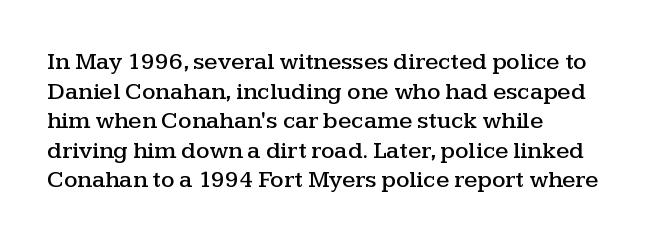
Q: Is the text italic (slanted)? A: No, it is upright.
Q: Is the text underlined? A: No.
Q: How is the paragraph aligned? A: Left-aligned.
Q: Is the spacing between letters normal or unusually wide? A: Normal.
